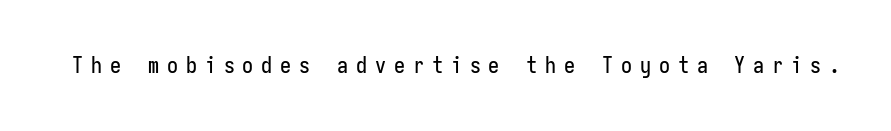
The letters stand straight up with perfectly vertical stems. These lines have a slow, spaced-out rhythm from letter to letter. Unmarked baselines from the first word to the last.
